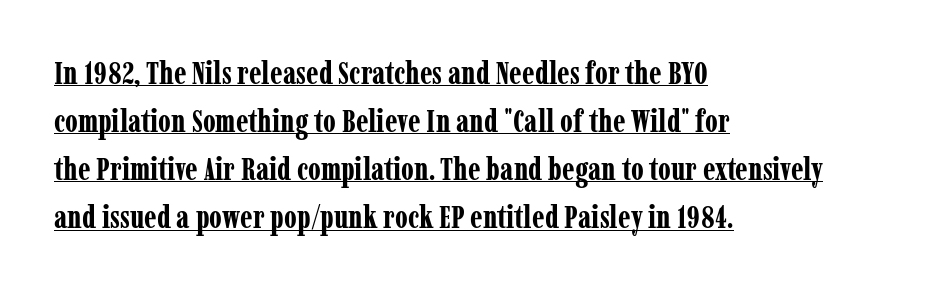
Q: Is the text bold? A: Yes.
Q: Is the text italic (slanted)? A: No, it is upright.
Q: Is the typeface a serif or a sans-serif typeface? A: Serif.
Q: Is the text underlined? A: Yes.
Q: How is the paragraph aligned? A: Left-aligned.
Q: Is the spacing between letters normal or unusually wide? A: Normal.
Q: Is the spacing between lines tight, normal or loose? A: Normal.
Q: Width (condensed, normal, or wide)? A: Condensed.
Q: Stroke contrast? A: Low.
Q: x-height? A: Medium.
Q: Monospaced? A: No.
